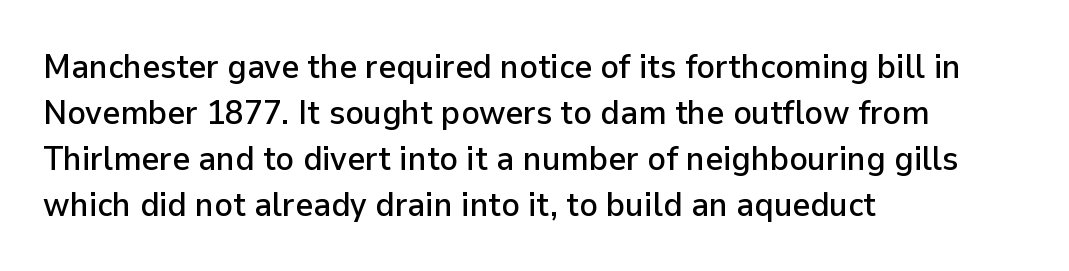
The image shows 34 px sans-serif type, upright; set left-aligned, normal line spacing (1.35x), normal letter spacing, not underlined; low stroke contrast and a medium x-height.
